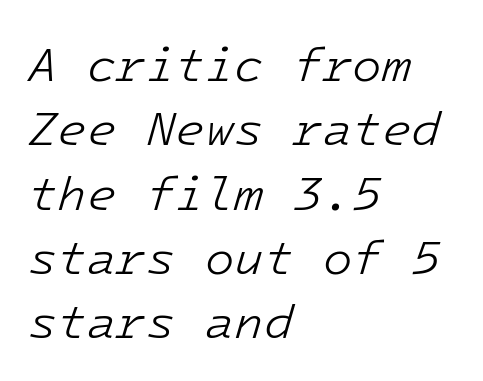
In terms of posture, this sample is oblique. No heavy texture on the line: the type isn't bold. Between one letter and the next there's only the usual sliver of space. Quick note: interline space is typical.
